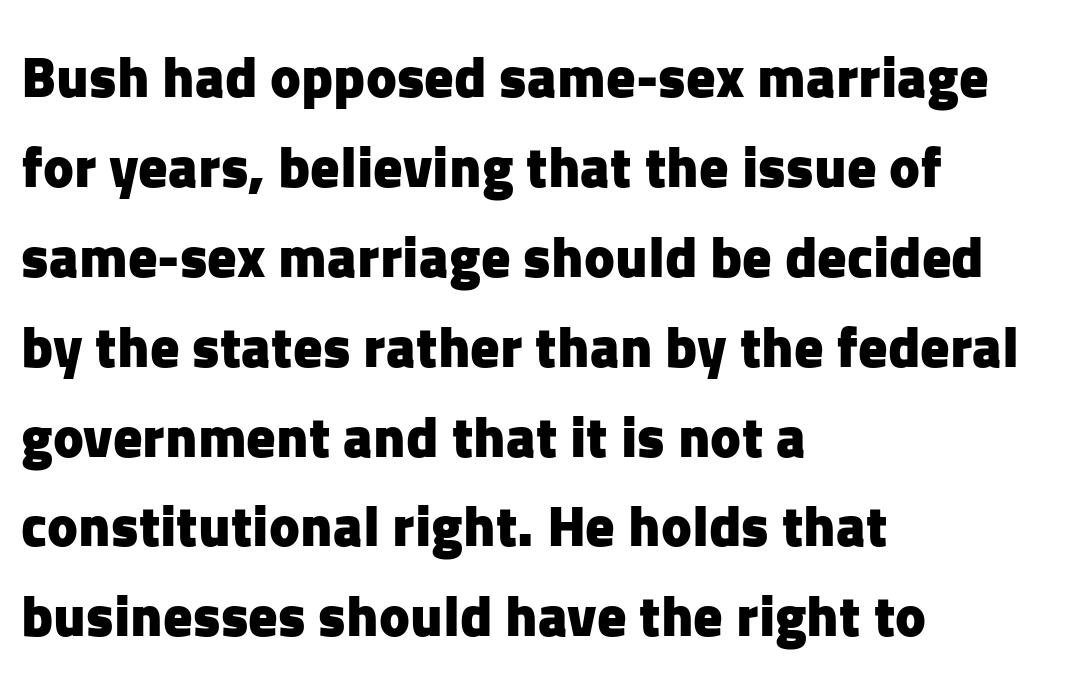
{"serif": "no", "italic": "no", "bold": "yes", "weight": "heavy", "width": "normal", "stroke_contrast": "low", "x_height": "medium", "monospaced": "no", "underline": "no", "align": "left", "line_spacing": "normal", "line_spacing_ratio": 1.55, "letter_spacing": "normal", "letter_spacing_em": 0.0, "glyph_px": 58}
